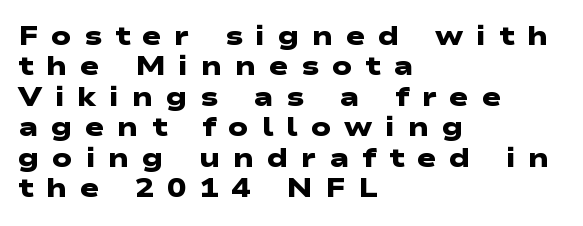
Q: Is the text bold? A: Yes.
Q: Is the text underlined? A: No.
Q: How is the paragraph aligned? A: Left-aligned.
Q: Is the spacing between letters normal or unusually wide? A: Unusually wide.
